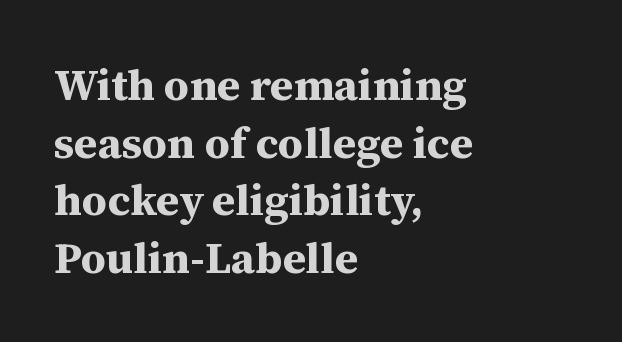
Q: Is the text bold? A: Yes.
Q: Is the text italic (slanted)? A: No, it is upright.
Q: Is the typeface a serif or a sans-serif typeface? A: Serif.
Q: Is the text underlined? A: No.
Q: How is the paragraph aligned? A: Left-aligned.
Q: Is the spacing between letters normal or unusually wide? A: Normal.
Q: Is the spacing between lines tight, normal or loose? A: Normal.
Q: Width (condensed, normal, or wide)? A: Normal.
Q: Stroke contrast? A: Medium.
Q: x-height? A: Medium.
Q: Monospaced? A: No.
